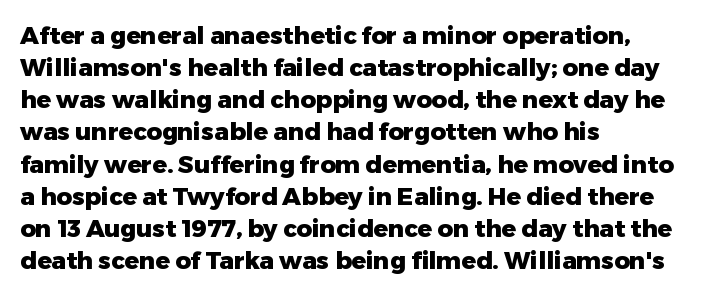
Heavy-handed strokes throughout: this text is bold. Ordinary non-slanted type is in use. The text block is weighted toward the left margin, trailing off unevenly rightward. Students, observe: this is what conventionally led text looks like. Students, note that the glyphs here touch the page at normal intervals. The words here are not underlined.
